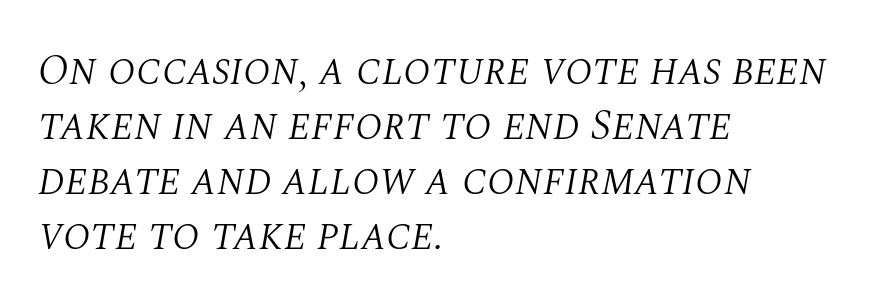
Q: Is the text bold? A: No.
Q: Is the text italic (slanted)? A: Yes, it leans right by about 10 degrees.
Q: Is the typeface a serif or a sans-serif typeface? A: Serif.
Q: Is the text underlined? A: No.
Q: How is the paragraph aligned? A: Left-aligned.
Q: Is the spacing between letters normal or unusually wide? A: Normal.
Q: Is the spacing between lines tight, normal or loose? A: Normal.
Q: Width (condensed, normal, or wide)? A: Normal.
Q: Stroke contrast? A: Medium.
Q: x-height? A: Large.
Q: Monospaced? A: No.
